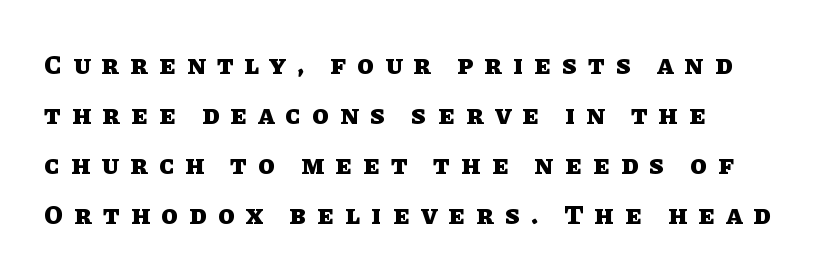
The image shows 27 px bold type, upright; set left-aligned, line spacing 1.85x, unusually wide letter spacing (+0.42 em), not underlined.
